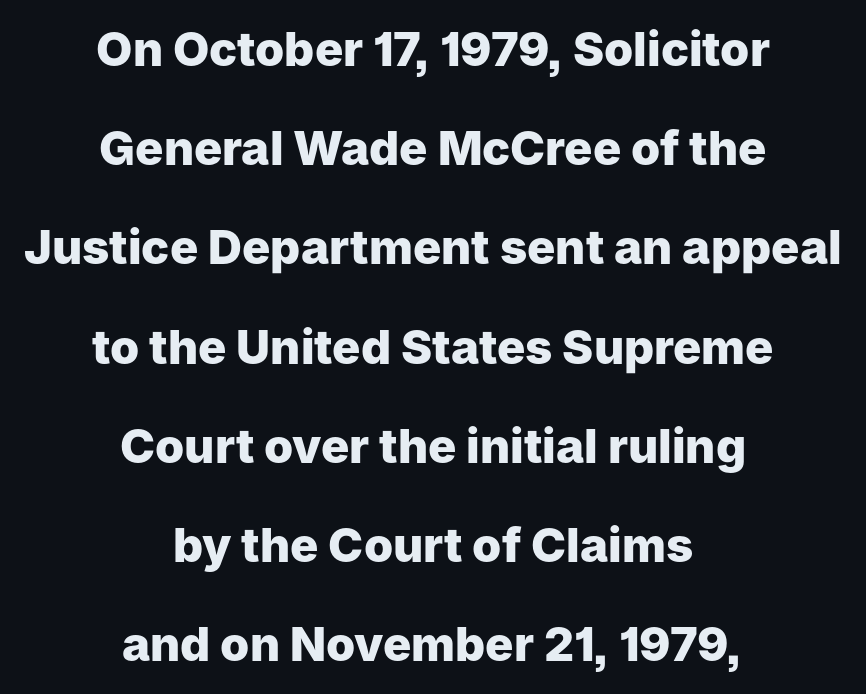
The image shows 47 px heavy sans-serif type, upright; set centered, loose line spacing (2.11x), normal letter spacing, not underlined; low stroke contrast and a medium x-height.
